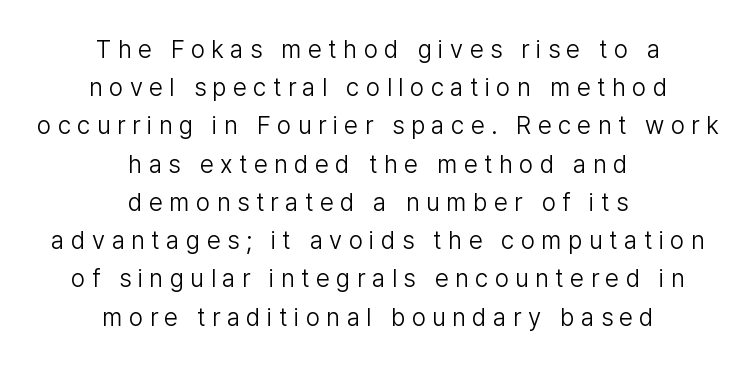
The image shows 25 px text type, upright; set centered, normal line spacing (1.53x), unusually wide letter spacing (+0.26 em), not underlined.
